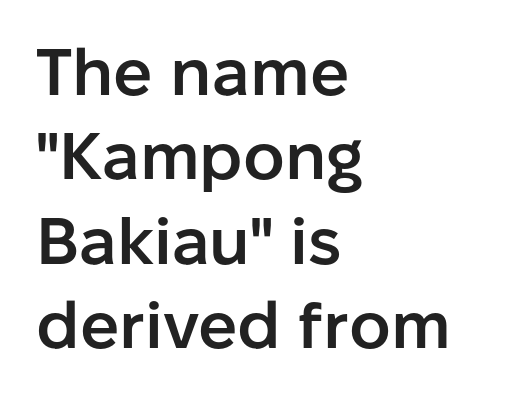
Note the varied advance widths — an 'i' is clearly narrower than an 'm'. You could call the tracking neutral — neither tight nor loose. Check where the strokes stop: nothing finishes them off — pure sans. These words are printed semibold, heavier than regular yet not bold. Descenders are the only things crossing below the line.
